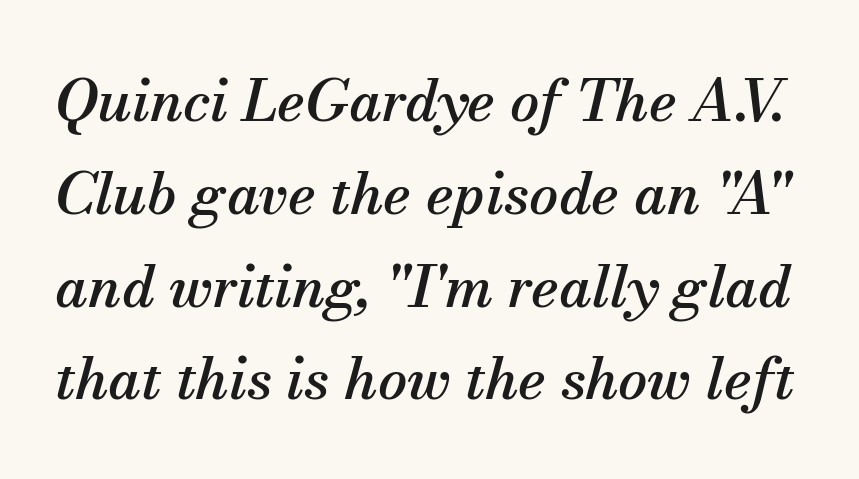
The image shows 58 px serif type, italic (leaning right); set normal line spacing (1.6x), normal letter spacing, not underlined; medium stroke contrast and a small x-height.
